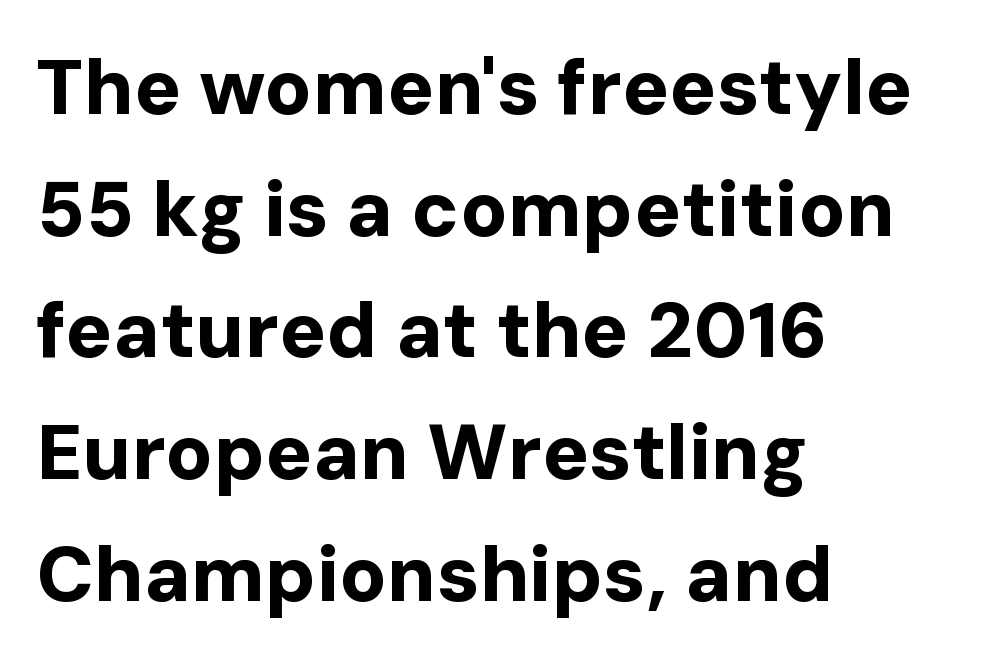
The image shows 78 px bold sans-serif type, upright; set left-aligned, normal line spacing (1.56x), normal letter spacing, not underlined; low stroke contrast and a medium x-height.
